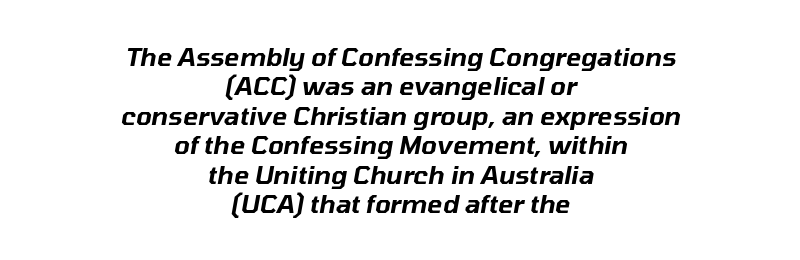
The image shows 25 px text type, italic (leaning right); set centered, line spacing 1.18x, normal letter spacing, not underlined.
